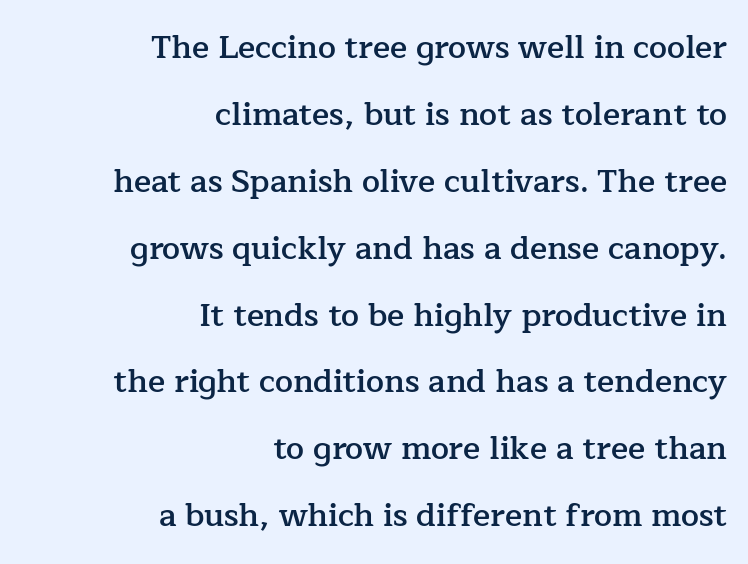
{"serif": "yes", "italic": "no", "bold": "semi", "weight": "semibold", "width": "normal", "stroke_contrast": "low", "x_height": "medium", "monospaced": "no", "underline": "no", "align": "right", "line_spacing": "loose", "line_spacing_ratio": 2.09, "letter_spacing": "normal", "letter_spacing_em": 0.0, "glyph_px": 32}
